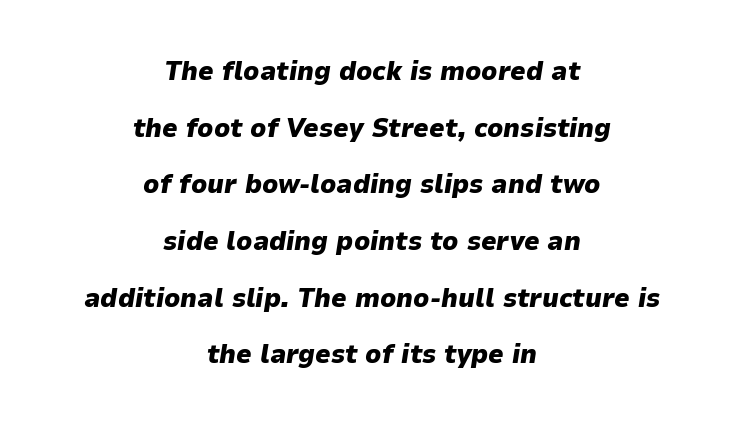
Q: Is the text bold? A: Yes.
Q: Is the text italic (slanted)? A: Yes, it leans right by about 9 degrees.
Q: Is the text underlined? A: No.
Q: How is the paragraph aligned? A: Centered.
Q: Is the spacing between letters normal or unusually wide? A: Normal.
Q: Is the spacing between lines tight, normal or loose? A: Loose.
